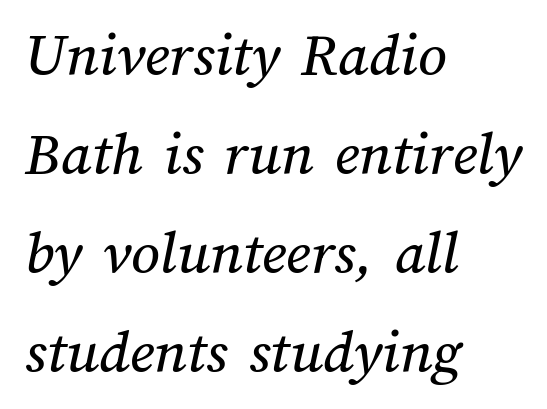
The image shows 63 px text type; set left-aligned, normal line spacing (1.57x), normal letter spacing, not underlined; medium stroke contrast and a medium x-height.
